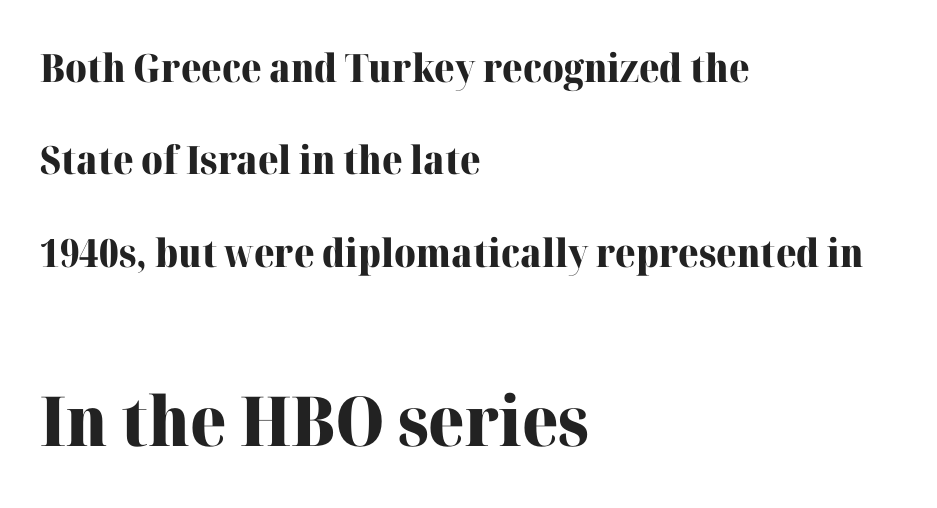
The image shows 69 px heavy serif type, upright; set left-aligned, loose line spacing (2.37x), normal letter spacing, not underlined; the second (bottom) block is 1.77x larger; high stroke contrast and a medium x-height.
